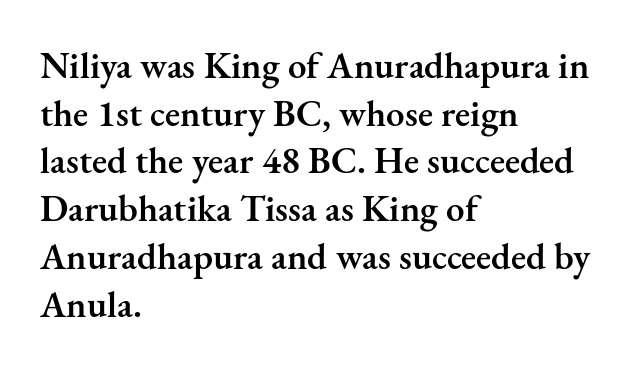
A fair bit of extra ink — the face is semibold, not bold. Quick note: not italic, upright. Check where the strokes stop: tiny serifs finish them off. Baseline-to-baseline distance is the conventional proportion of letter height. In terms of letterspacing, this is plain default setting.
